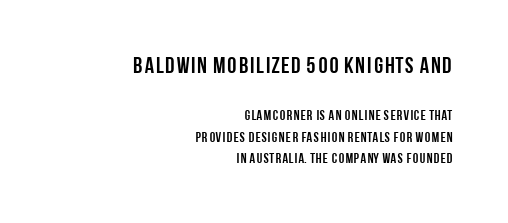
This rendering features lettering with no underline. A typesetter would mark this as roman, not italic. Top chunk: large. Bottom chunk: small. No extra tracking has been applied to these lines. Honestly, the row spacing looks completely unremarkable.
